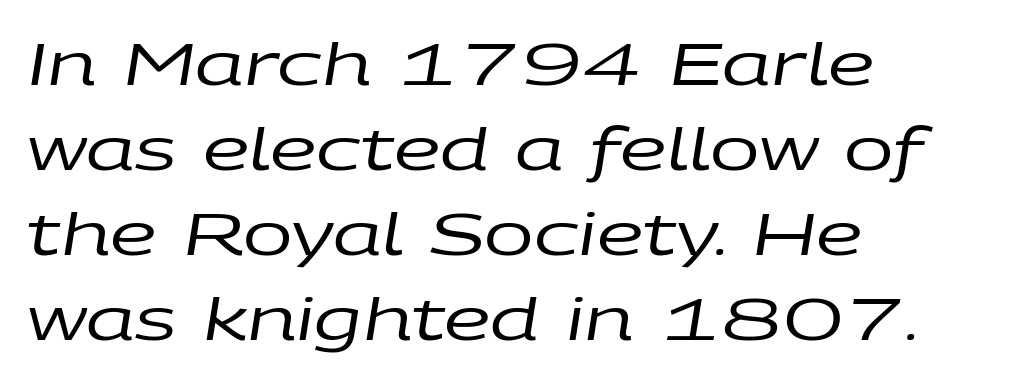
The image shows 59 px regular-weight, wide type, italic (leaning right); set left-aligned, normal line spacing (1.44x), normal letter spacing, not underlined; low stroke contrast and a large x-height.
